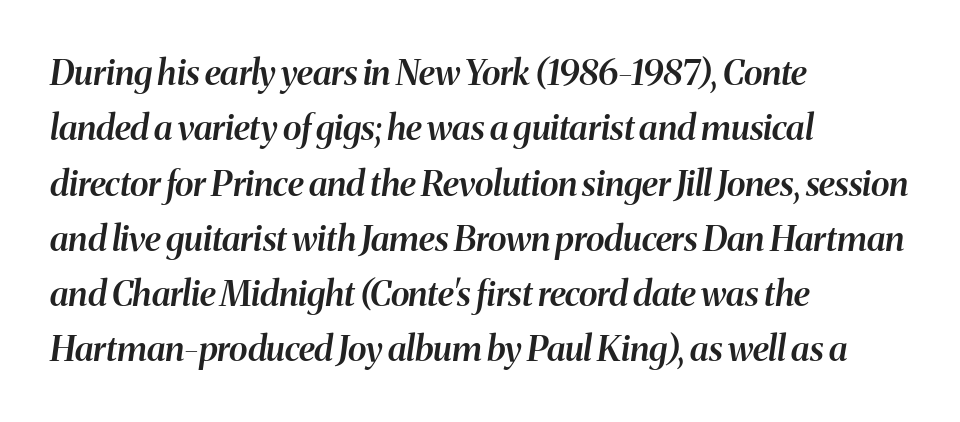
A typesetter would call this zero additional tracking. The rendering uses a moderate line-height, typical for paragraphs. Note the varied advance widths — an 'i' is clearly narrower than an 'm'. Reading down the block, your eye returns to a fixed left position each line. Notice how the stems are inclined rather than vertical — that's the hallmark of italics.
